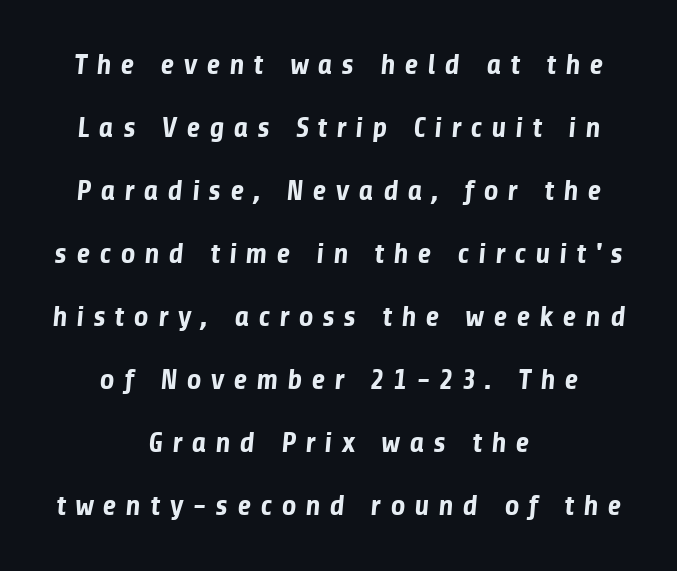
The image shows 29 px bold sans-serif type; set centered, loose line spacing (2.17x), unusually wide letter spacing (+0.31 em), not underlined; low stroke contrast and a medium x-height.
